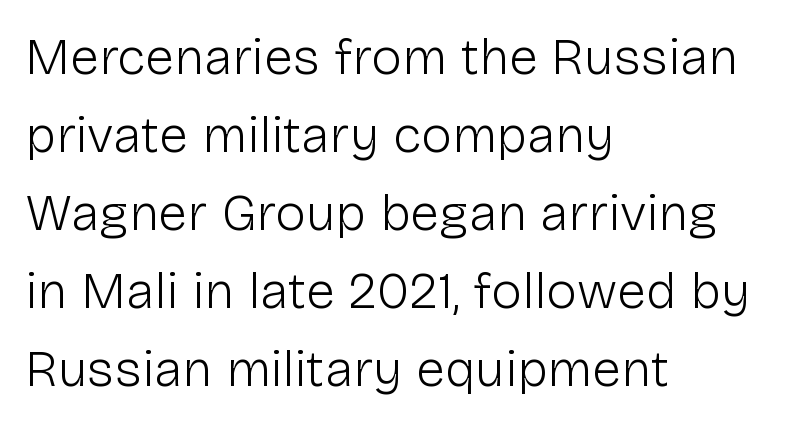
{"serif": "no", "italic": "no", "bold": "no", "weight": "light", "width": "normal", "stroke_contrast": "low", "x_height": "medium", "monospaced": "no", "underline": "no", "align": "left", "line_spacing": "normal", "line_spacing_ratio": 1.5, "letter_spacing": "normal", "letter_spacing_em": 0.0, "glyph_px": 52}
